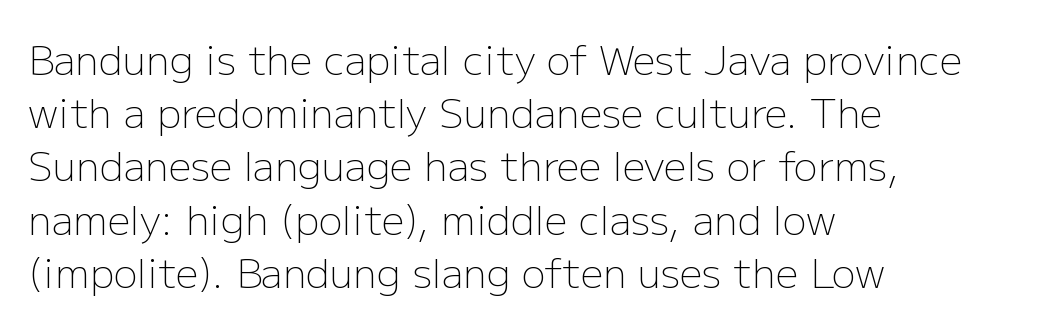
Q: Is the text bold? A: No.
Q: Is the text italic (slanted)? A: No, it is upright.
Q: Is the typeface a serif or a sans-serif typeface? A: Sans-serif.
Q: Is the text underlined? A: No.
Q: How is the paragraph aligned? A: Left-aligned.
Q: Is the spacing between letters normal or unusually wide? A: Normal.
Q: Is the spacing between lines tight, normal or loose? A: Normal.
Q: Width (condensed, normal, or wide)? A: Normal.
Q: Stroke contrast? A: Low.
Q: x-height? A: Medium.
Q: Monospaced? A: No.
